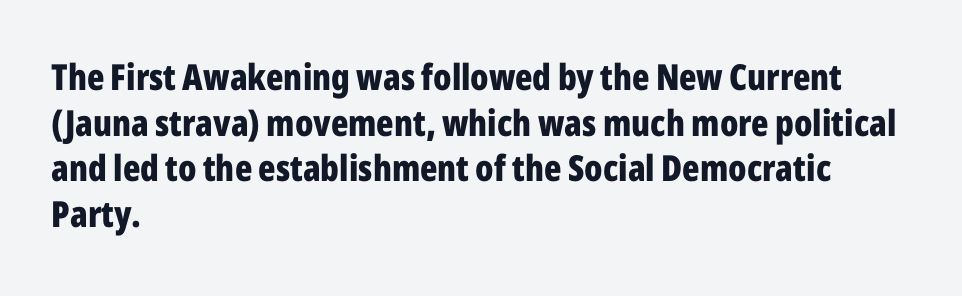
The image shows 36 px bold, condensed sans-serif type, upright; set left-aligned, normal line spacing (1.27x), normal letter spacing, not underlined; low stroke contrast and a medium x-height.
